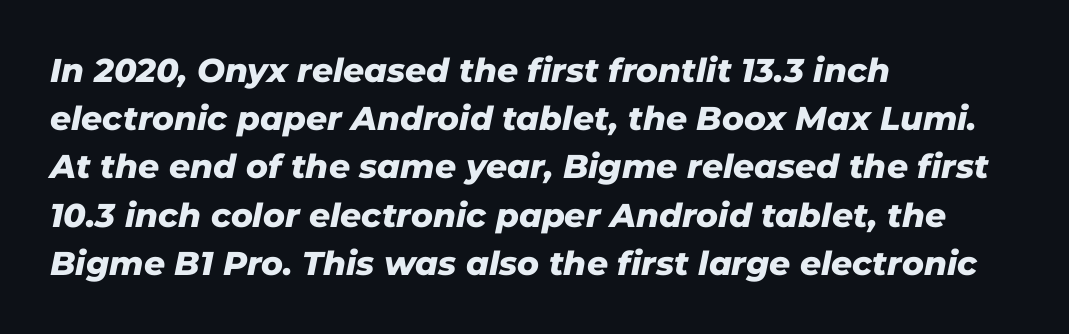
{"italic": "yes", "lean": "right", "slant_degrees": 11, "bold": "yes", "weight": "heavy", "width": "normal", "stroke_contrast": "low", "x_height": "medium", "monospaced": "no", "underline": "no", "align": "left", "line_spacing": "normal", "line_spacing_ratio": 1.46, "letter_spacing": "normal", "letter_spacing_em": 0.0, "glyph_px": 33}
